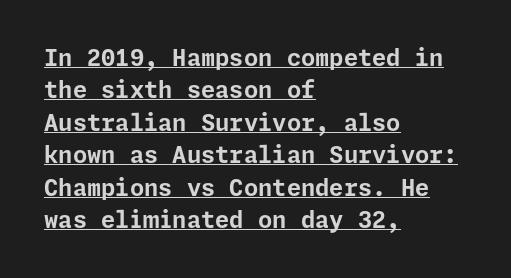
Q: Is the text bold? A: Yes.
Q: Is the text italic (slanted)? A: No, it is upright.
Q: Is the text underlined? A: Yes.
Q: How is the paragraph aligned? A: Left-aligned.
Q: Is the spacing between letters normal or unusually wide? A: Normal.
Q: Is the spacing between lines tight, normal or loose? A: Normal.
